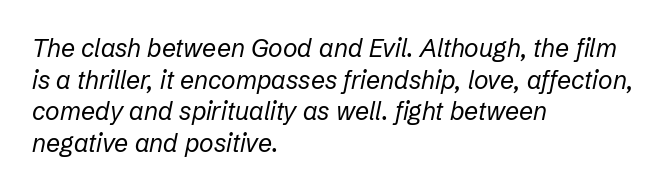
Q: Is the text bold? A: No.
Q: Is the text italic (slanted)? A: Yes, it leans right by about 12 degrees.
Q: Is the text underlined? A: No.
Q: How is the paragraph aligned? A: Left-aligned.
Q: Is the spacing between letters normal or unusually wide? A: Normal.
Q: Is the spacing between lines tight, normal or loose? A: Normal.
